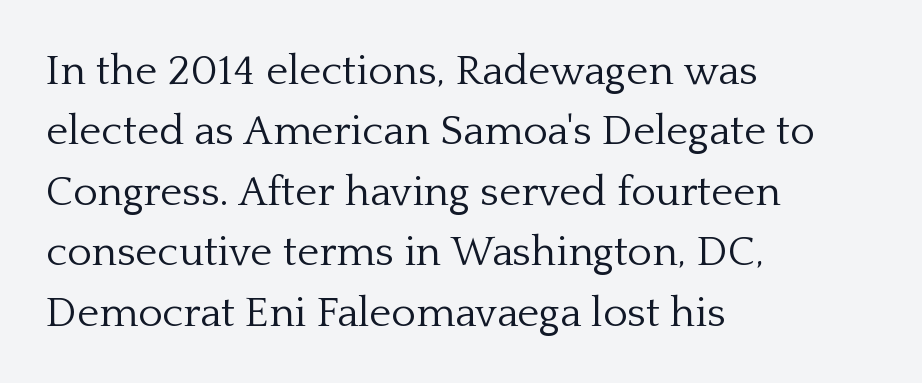
Q: Is the text bold? A: No.
Q: Is the text italic (slanted)? A: No, it is upright.
Q: Is the typeface a serif or a sans-serif typeface? A: Serif.
Q: Is the text underlined? A: No.
Q: How is the paragraph aligned? A: Left-aligned.
Q: Is the spacing between letters normal or unusually wide? A: Normal.
Q: Is the spacing between lines tight, normal or loose? A: Normal.
Q: Width (condensed, normal, or wide)? A: Normal.
Q: Stroke contrast? A: Low.
Q: x-height? A: Medium.
Q: Monospaced? A: No.
